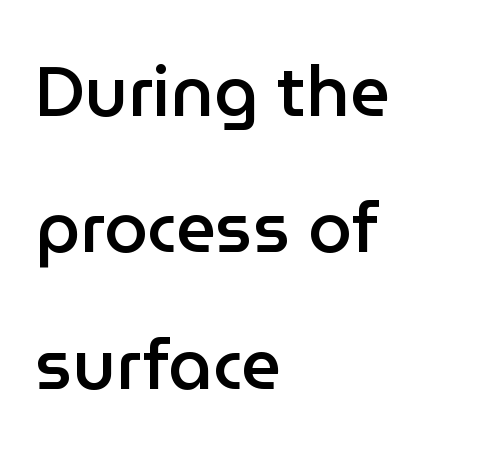
{"serif": "no", "italic": "no", "bold": "semi", "weight": "semibold", "width": "normal", "stroke_contrast": "low", "x_height": "medium", "monospaced": "no", "underline": "no", "align": "left", "line_spacing": "loose", "line_spacing_ratio": 1.95, "letter_spacing": "normal", "letter_spacing_em": 0.0, "glyph_px": 70}
